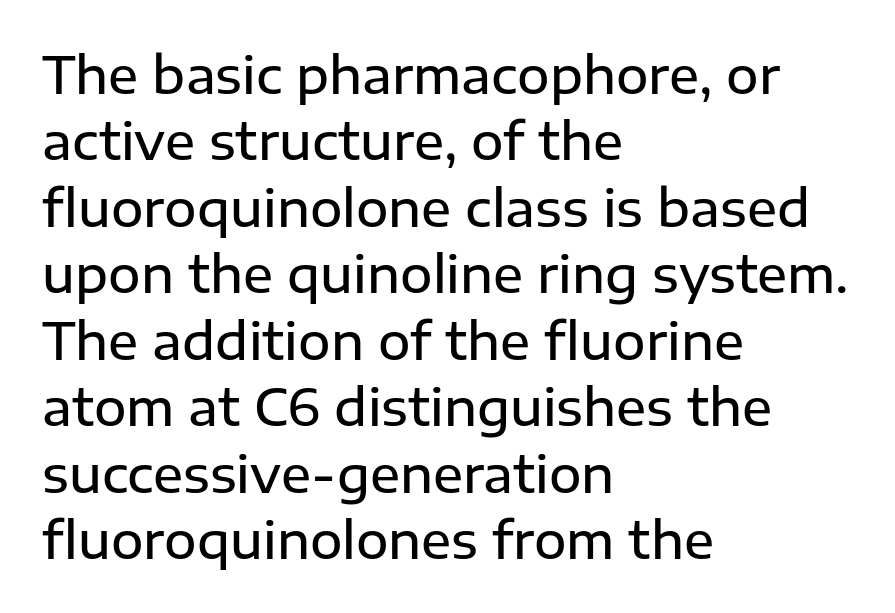
Q: Is the text bold? A: Semi-bold.
Q: Is the text italic (slanted)? A: No, it is upright.
Q: Is the typeface a serif or a sans-serif typeface? A: Sans-serif.
Q: Is the text underlined? A: No.
Q: How is the paragraph aligned? A: Left-aligned.
Q: Is the spacing between letters normal or unusually wide? A: Normal.
Q: Is the spacing between lines tight, normal or loose? A: Normal.
Q: Width (condensed, normal, or wide)? A: Normal.
Q: Stroke contrast? A: Low.
Q: x-height? A: Medium.
Q: Monospaced? A: No.
